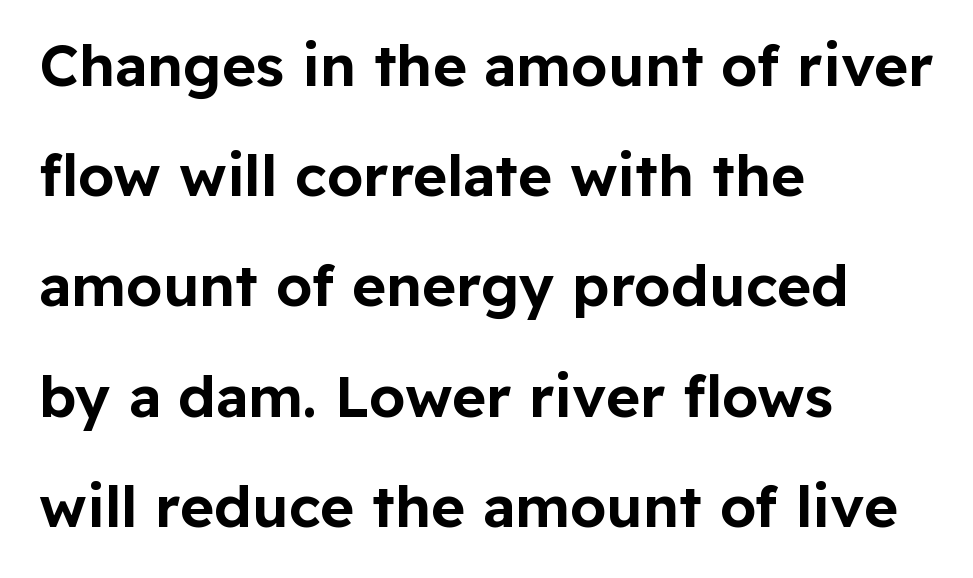
Widely set lines give the paragraph a tall, airy silhouette. These lines are rendered in a variable-pitch font. Left-aligned paragraph, ragged on the right. Tall strokes in this sample are plumb rather than angled. The designer went with a sans here, leaving each stem footless. The baseline area is clear.
